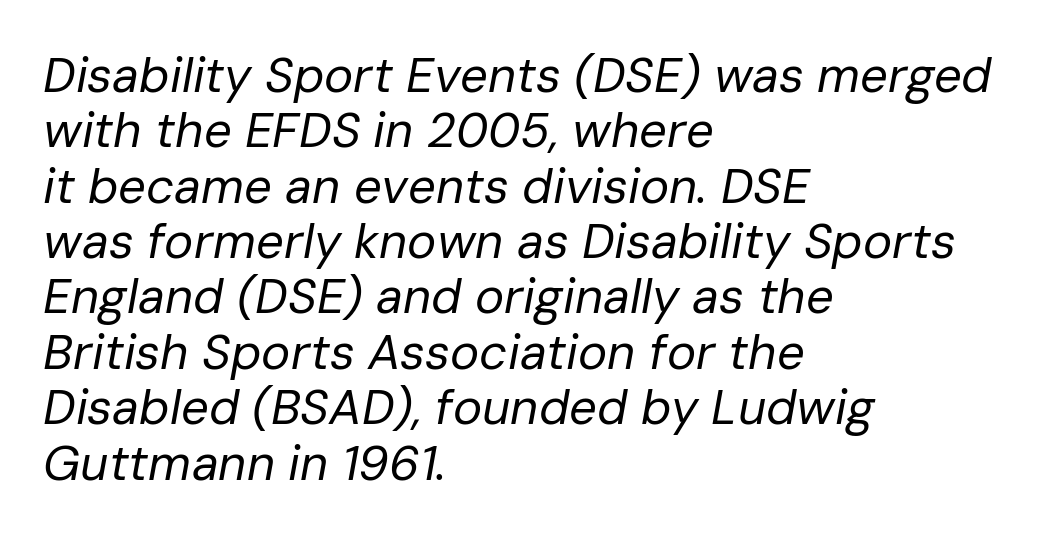
The image shows 49 px regular-weight type, italic (leaning right); set left-aligned, tight line spacing (1.13x), normal letter spacing, not underlined; low stroke contrast and a medium x-height.
